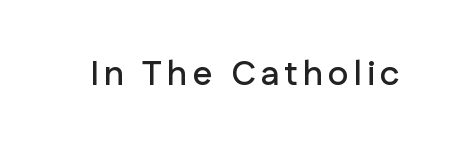
The rendering uses natural spacing where letterforms have individual widths. Nope, no serifs anywhere on these letters. A roman cut, with each character standing at attention. Quick note: underline off.
